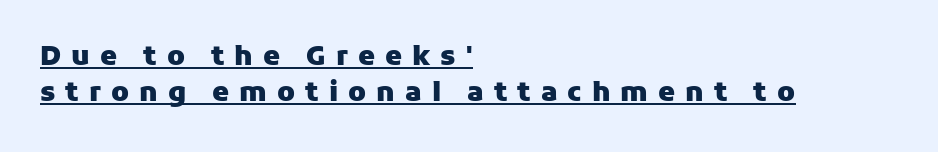
{"italic": "no", "bold": "yes", "underline": "yes", "align": "left", "line_spacing": "normal", "line_spacing_ratio": 1.33, "letter_spacing": "wide", "letter_spacing_em": 0.37, "glyph_px": 27}
